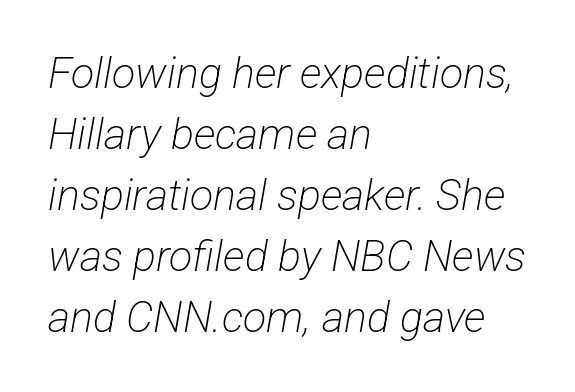
The image shows 43 px light, condensed sans-serif type; set left-aligned, normal line spacing (1.42x), normal letter spacing, not underlined; low stroke contrast and a medium x-height.
